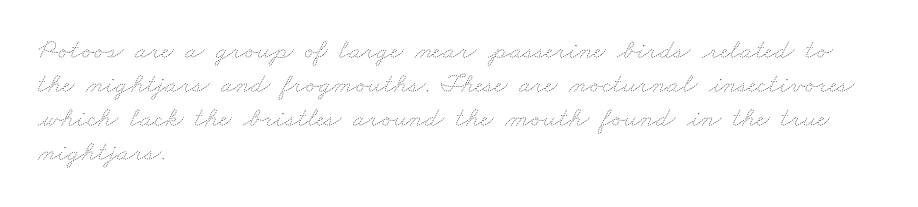
The image shows 28 px thin, wide type; set left-aligned, line spacing 1.21x, normal letter spacing, not underlined; low stroke contrast and a small x-height.
